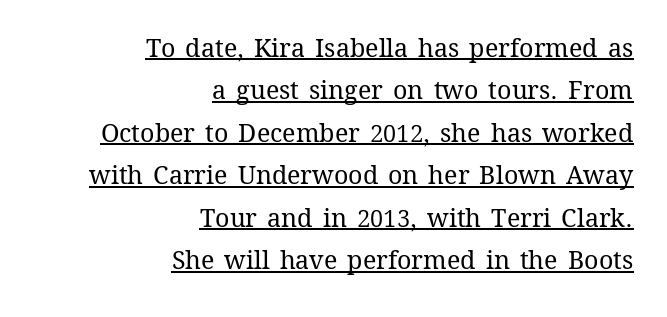
The typesetting does not lean heavy: it is not bold. The letters stand upright; this is a roman face. The rendering uses a moderate line-height, typical for paragraphs. Horizontally, the lines are justified to the trailing edge only.
